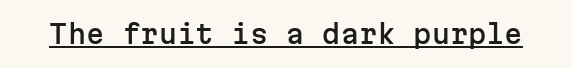
{"italic": "no", "underline": "yes", "letter_spacing": "normal", "letter_spacing_em": 0.0, "glyph_px": 26}
